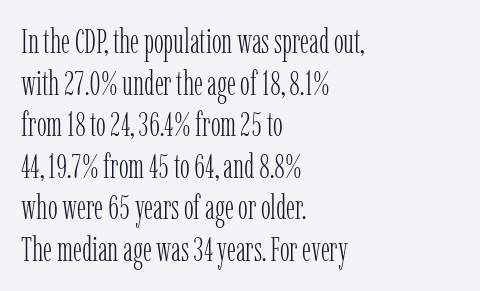
{"serif": "yes", "italic": "no", "bold": "no", "weight": "light", "width": "condensed", "stroke_contrast": "low", "x_height": "medium", "monospaced": "no", "underline": "no", "align": "left", "line_spacing": "normal", "line_spacing_ratio": 1.26, "letter_spacing": "normal", "letter_spacing_em": 0.0, "glyph_px": 33}
